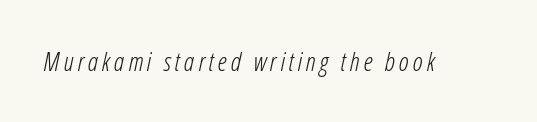
The image shows 26 px text type, italic (leaning right); set not underlined.
